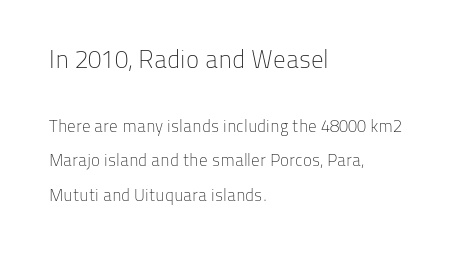
Of the two passages, the one on top uses the larger point size. The passage shown is not underscored anywhere. Letters have the restrained weight of plain body copy at most. Casual observation: everything's shoved over to the left.
